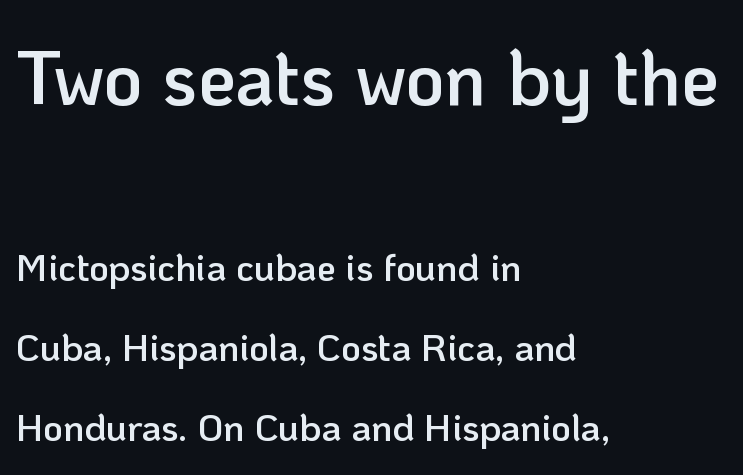
Q: Is the text bold? A: Semi-bold.
Q: Is the text italic (slanted)? A: No, it is upright.
Q: Is the typeface a serif or a sans-serif typeface? A: Sans-serif.
Q: Is the text underlined? A: No.
Q: How is the paragraph aligned? A: Left-aligned.
Q: Is the spacing between letters normal or unusually wide? A: Normal.
Q: Is the spacing between lines tight, normal or loose? A: Loose.
Q: Which block of text is set in a larger size, the first (top) or the second (bottom)? A: The first (top) one.
Q: Width (condensed, normal, or wide)? A: Normal.
Q: Stroke contrast? A: Low.
Q: x-height? A: Medium.
Q: Monospaced? A: No.
